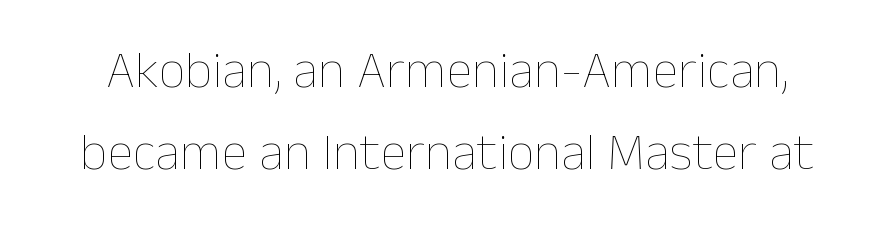
Q: Is the text bold? A: No.
Q: Is the text italic (slanted)? A: No, it is upright.
Q: Is the text underlined? A: No.
Q: Is the spacing between letters normal or unusually wide? A: Normal.
Q: Is the spacing between lines tight, normal or loose? A: Normal.
Q: Width (condensed, normal, or wide)? A: Normal.
Q: Stroke contrast? A: Low.
Q: x-height? A: Medium.
Q: Monospaced? A: No.
